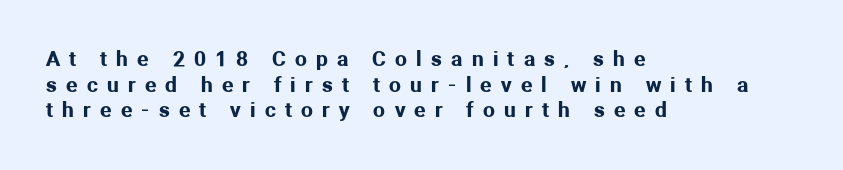
The image shows 21 px text type, upright; set left-aligned, line spacing 1.22x, unusually wide letter spacing (+0.44 em), not underlined.
